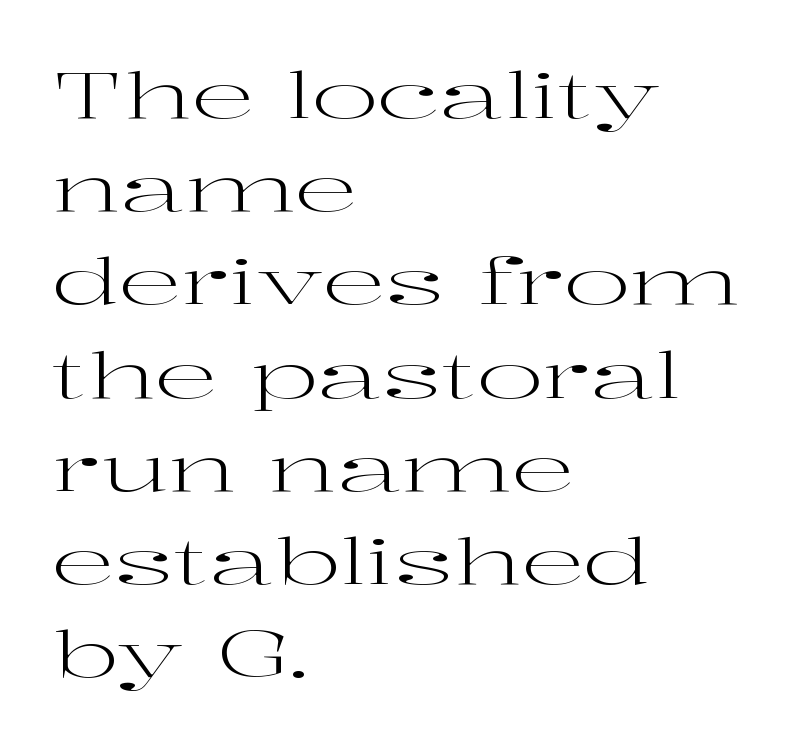
The image shows 63 px regular-weight, wide serif type, upright; set left-aligned, normal line spacing (1.48x), normal letter spacing, not underlined; high stroke contrast and a medium x-height.
